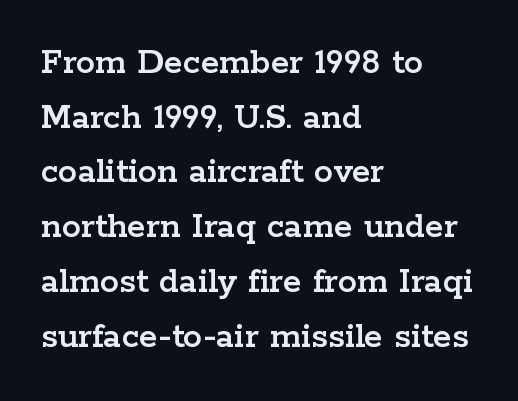
{"serif": "yes", "italic": "no", "width": "wide", "stroke_contrast": "low", "x_height": "medium", "monospaced": "no", "underline": "no", "align": "left", "line_spacing": "normal", "line_spacing_ratio": 1.44, "letter_spacing": "normal", "letter_spacing_em": 0.0, "glyph_px": 38}
